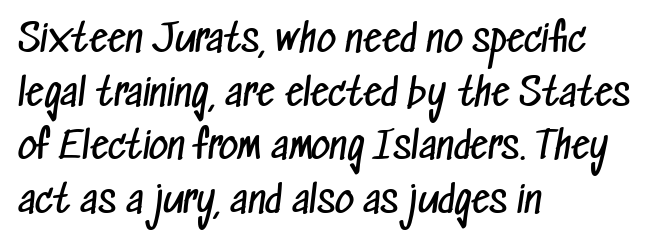
The image shows 37 px regular-weight, condensed sans-serif type; set left-aligned, normal line spacing (1.45x), normal letter spacing, not underlined; low stroke contrast and a medium x-height.
